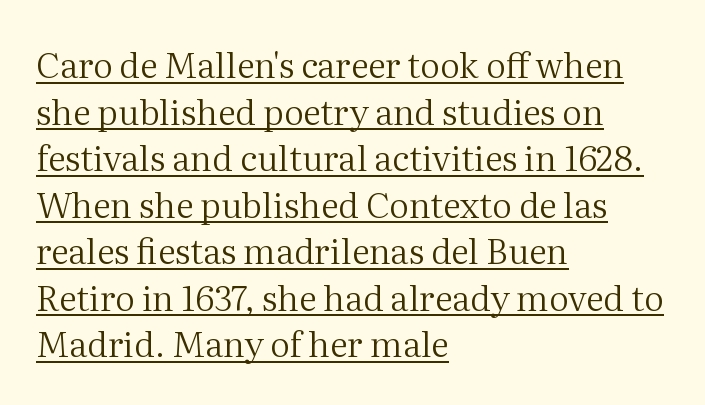
Q: Is the text bold? A: No.
Q: Is the text italic (slanted)? A: No, it is upright.
Q: Is the typeface a serif or a sans-serif typeface? A: Serif.
Q: Is the text underlined? A: Yes.
Q: How is the paragraph aligned? A: Left-aligned.
Q: Is the spacing between letters normal or unusually wide? A: Normal.
Q: Is the spacing between lines tight, normal or loose? A: Normal.
Q: Width (condensed, normal, or wide)? A: Normal.
Q: Stroke contrast? A: Medium.
Q: x-height? A: Medium.
Q: Monospaced? A: No.
